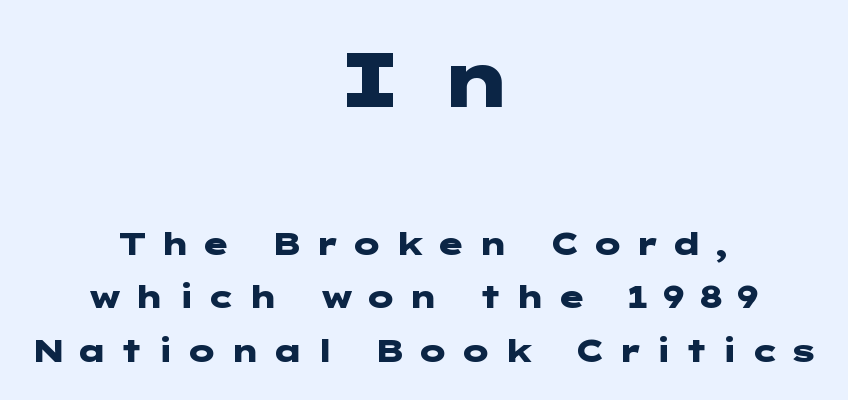
{"serif": "no", "italic": "no", "bold": "yes", "weight": "heavy", "width": "wide", "stroke_contrast": "low", "x_height": "medium", "underline": "no", "align": "center", "line_spacing_ratio": 1.72, "letter_spacing": "wide", "letter_spacing_em": 0.36, "larger_block": "first", "size_ratio": 2.48, "glyph_px": 77}
